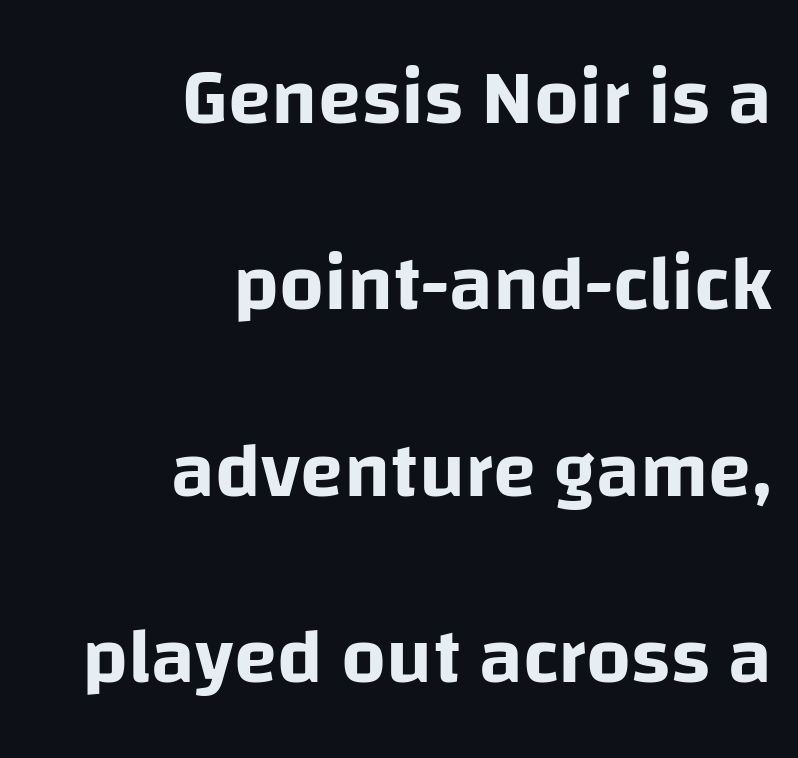
Default kerning and tracking; the words read as compact shapes. Has an underline been added? It has not. Ordinary non-slanted type is in use. These lines stack with their right ends in a neat column. Interline gaps are noticeably wide in this sample. You can tell from the bare stems that sans-serif type was used.
